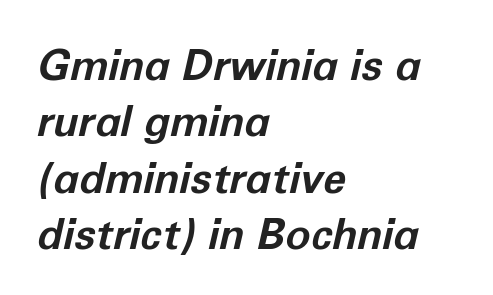
Varying glyph widths throughout — classic text-font behaviour. Alignment: flush left. Has an underline been added? It has not. The axis of the letterforms is tilted away from vertical. Does extra space separate the letters? No, they use regular spacing. What's the leading like? Ordinary, nothing unusual.
